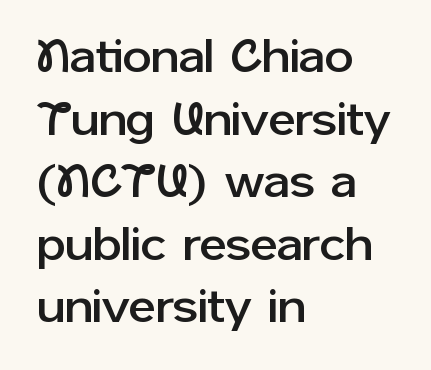
{"serif": "no", "italic": "no", "width": "normal", "stroke_contrast": "low", "x_height": "medium", "monospaced": "no", "underline": "no", "align": "left", "line_spacing": "normal", "line_spacing_ratio": 1.36, "letter_spacing": "normal", "letter_spacing_em": 0.0, "glyph_px": 46}
